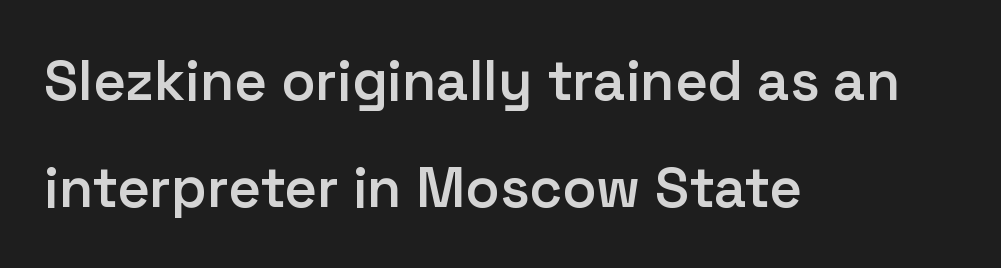
The typeface chosen for these lines omits serifs. Compared with typical body copy, the letter spacing here is the same. The compositor pushed each line to the left boundary. No italicization has been applied; the sample stays upright.
